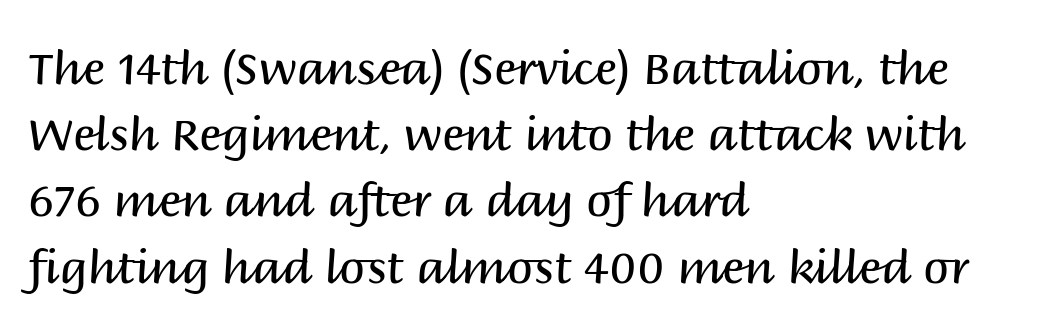
Q: Is the text bold? A: No.
Q: Is the text italic (slanted)? A: Yes.
Q: Is the typeface a serif or a sans-serif typeface? A: Sans-serif.
Q: Is the text underlined? A: No.
Q: How is the paragraph aligned? A: Left-aligned.
Q: Is the spacing between letters normal or unusually wide? A: Normal.
Q: Is the spacing between lines tight, normal or loose? A: Normal.
Q: Width (condensed, normal, or wide)? A: Normal.
Q: Stroke contrast? A: Medium.
Q: x-height? A: Large.
Q: Monospaced? A: No.
